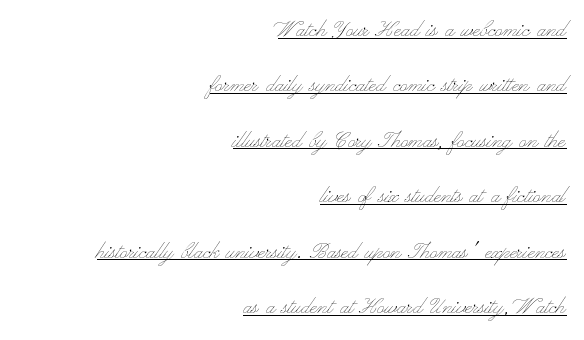
{"bold": "no", "underline": "yes", "align": "right", "line_spacing": "loose", "line_spacing_ratio": 2.13, "letter_spacing": "normal", "letter_spacing_em": 0.0, "glyph_px": 26}
